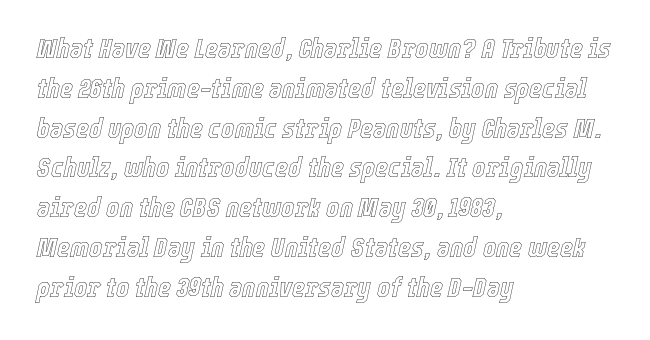
Q: Is the text italic (slanted)? A: Yes, it leans right by about 12 degrees.
Q: Is the text underlined? A: No.
Q: How is the paragraph aligned? A: Left-aligned.
Q: Is the spacing between letters normal or unusually wide? A: Normal.
Q: Is the spacing between lines tight, normal or loose? A: Normal.
Q: Width (condensed, normal, or wide)? A: Condensed.
Q: x-height? A: Medium.
Q: Monospaced? A: No.
